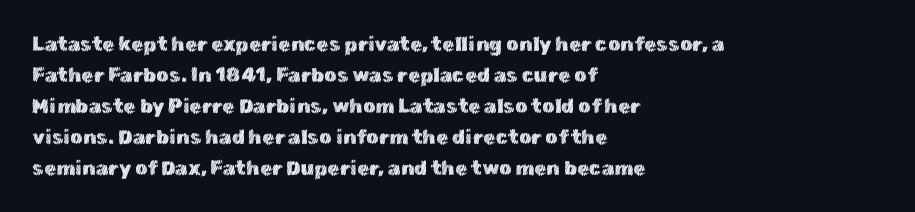
Q: Is the text italic (slanted)? A: No, it is upright.
Q: Is the text underlined? A: No.
Q: How is the paragraph aligned? A: Left-aligned.
Q: Is the spacing between letters normal or unusually wide? A: Normal.
Q: Is the spacing between lines tight, normal or loose? A: Normal.
